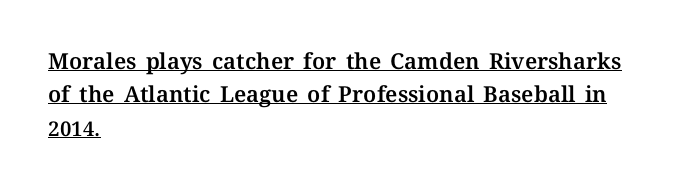
Q: Is the text italic (slanted)? A: No, it is upright.
Q: Is the text underlined? A: Yes.
Q: How is the paragraph aligned? A: Left-aligned.
Q: Is the spacing between letters normal or unusually wide? A: Normal.
Q: Is the spacing between lines tight, normal or loose? A: Normal.
